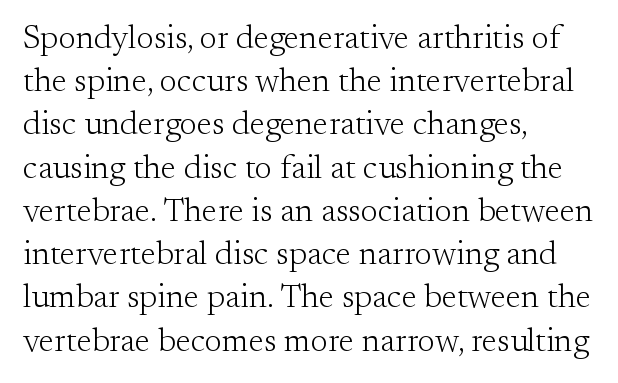
Q: Is the text bold? A: No.
Q: Is the text italic (slanted)? A: No, it is upright.
Q: Is the typeface a serif or a sans-serif typeface? A: Serif.
Q: Is the text underlined? A: No.
Q: How is the paragraph aligned? A: Left-aligned.
Q: Is the spacing between letters normal or unusually wide? A: Normal.
Q: Is the spacing between lines tight, normal or loose? A: Normal.
Q: Width (condensed, normal, or wide)? A: Normal.
Q: Stroke contrast? A: Medium.
Q: x-height? A: Small.
Q: Monospaced? A: No.
